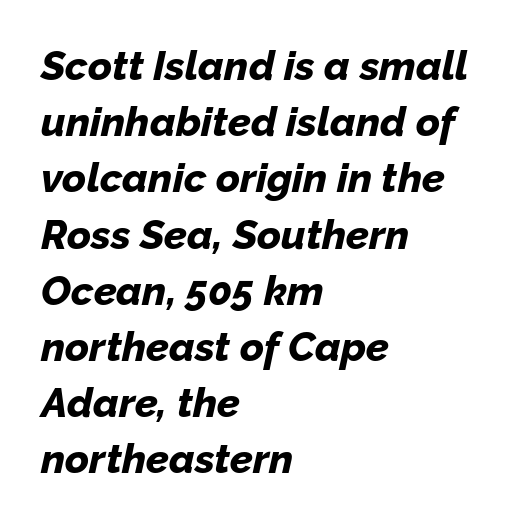
{"italic": "yes", "lean": "right", "slant_degrees": 12, "bold": "yes", "weight": "bold", "width": "normal", "stroke_contrast": "low", "x_height": "medium", "monospaced": "no", "underline": "no", "align": "left", "line_spacing": "normal", "line_spacing_ratio": 1.37, "letter_spacing": "normal", "letter_spacing_em": 0.0, "glyph_px": 41}
